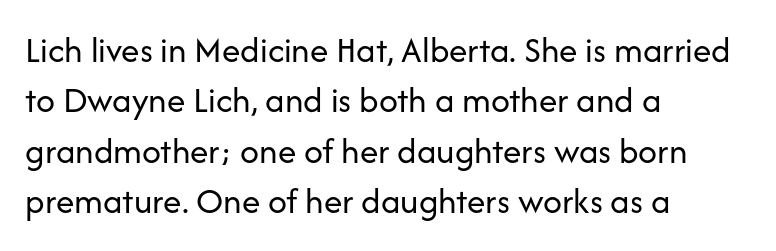
{"serif": "no", "italic": "no", "bold": "no", "weight": "regular", "width": "normal", "stroke_contrast": "low", "x_height": "medium", "monospaced": "no", "underline": "no", "align": "left", "line_spacing": "normal", "line_spacing_ratio": 1.36, "letter_spacing": "normal", "letter_spacing_em": 0.0, "glyph_px": 37}
